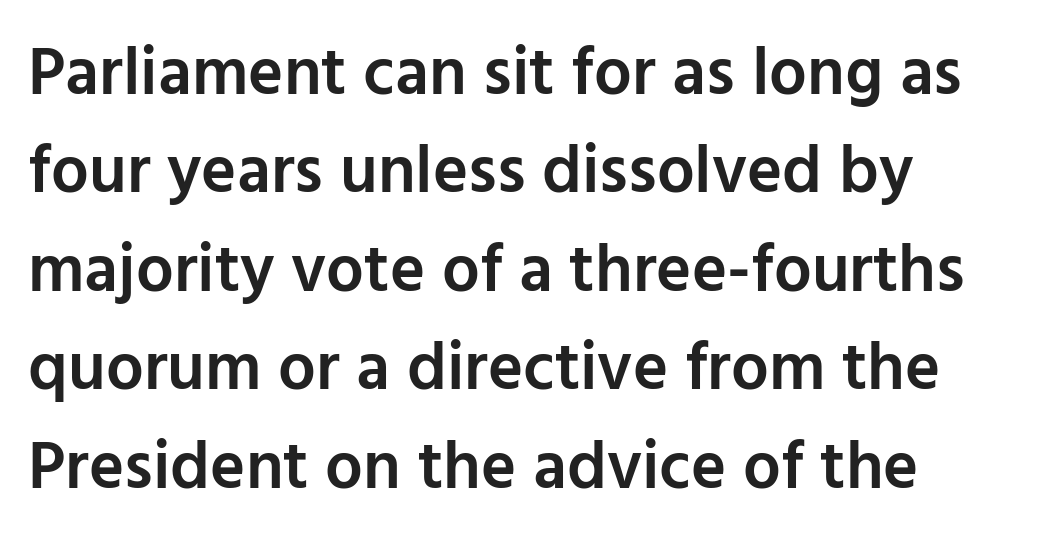
Proportional: the letters do not fall into vertical columns. The sample has been set in demibold, a notch under bold. No extra tracking has been applied to these lines. Typographically, this falls in the sans-serif category. Honestly, there is no underline to notice here at all. Is there any slant? The stems are plumb.
